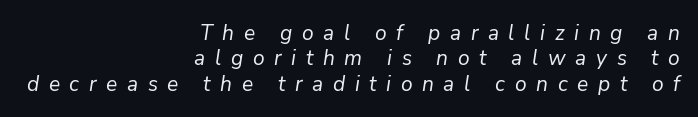
Q: Is the text bold? A: No.
Q: Is the text italic (slanted)? A: Yes, it leans right by about 9 degrees.
Q: Is the text underlined? A: No.
Q: How is the paragraph aligned? A: Right-aligned.
Q: Is the spacing between letters normal or unusually wide? A: Unusually wide.
